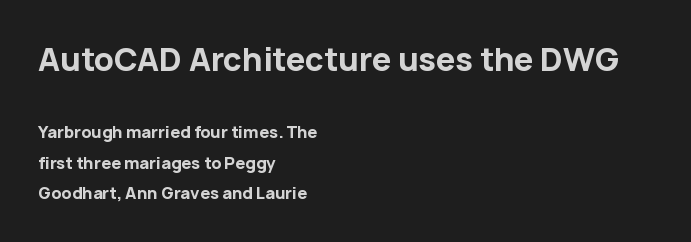
Tracking here is standard; glyphs follow each other at the usual distance. Looks like regular typesetting: each glyph gets only the width it needs. Observe the absence of serifs on each vertical stroke in this sample. Pretty heavy lettering here — definitely bold. The gap between lines stays unmarked.
